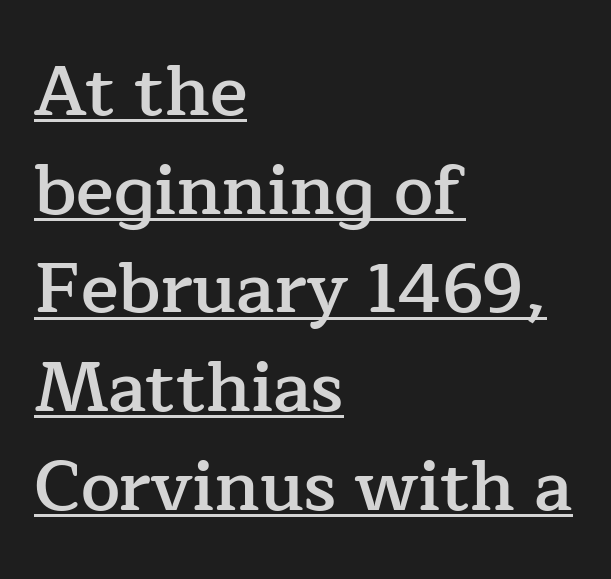
Q: Is the text bold? A: Semi-bold.
Q: Is the text italic (slanted)? A: No, it is upright.
Q: Is the typeface a serif or a sans-serif typeface? A: Serif.
Q: Is the text underlined? A: Yes.
Q: How is the paragraph aligned? A: Left-aligned.
Q: Is the spacing between letters normal or unusually wide? A: Normal.
Q: Is the spacing between lines tight, normal or loose? A: Normal.
Q: Width (condensed, normal, or wide)? A: Normal.
Q: Stroke contrast? A: Low.
Q: x-height? A: Medium.
Q: Monospaced? A: No.
